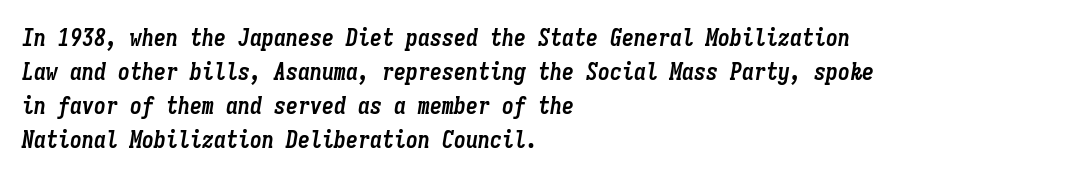
Q: Is the text bold? A: Yes.
Q: Is the text italic (slanted)? A: Yes, it leans right by about 9 degrees.
Q: Is the text underlined? A: No.
Q: How is the paragraph aligned? A: Left-aligned.
Q: Is the spacing between letters normal or unusually wide? A: Normal.
Q: Is the spacing between lines tight, normal or loose? A: Normal.
